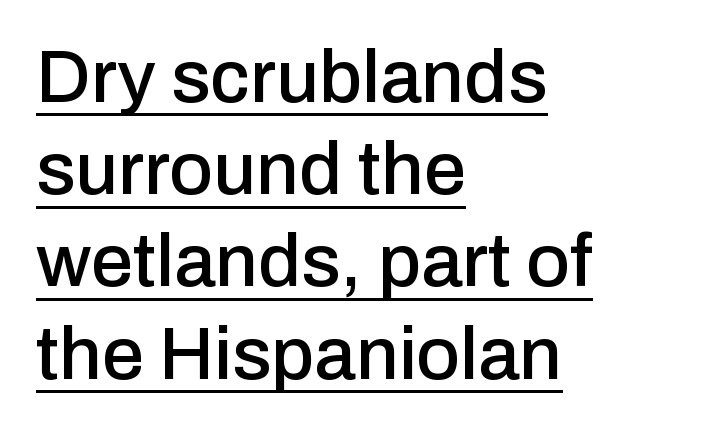
{"serif": "no", "italic": "no", "width": "normal", "stroke_contrast": "low", "x_height": "medium", "monospaced": "no", "underline": "yes", "align": "left", "line_spacing_ratio": 1.23, "letter_spacing": "normal", "letter_spacing_em": 0.0, "glyph_px": 75}
